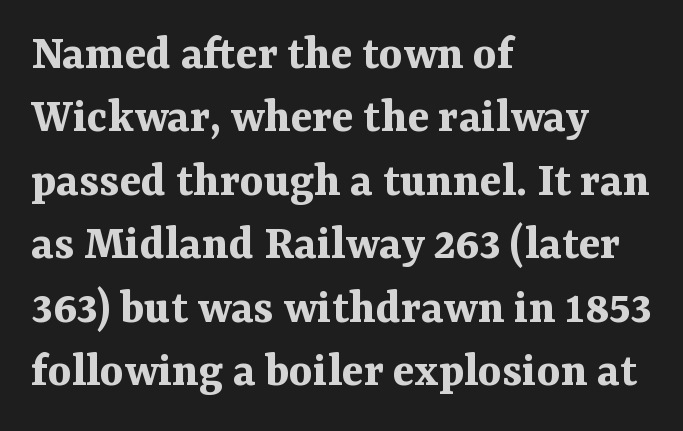
Q: Is the text bold? A: Yes.
Q: Is the text italic (slanted)? A: No, it is upright.
Q: Is the typeface a serif or a sans-serif typeface? A: Serif.
Q: Is the text underlined? A: No.
Q: How is the paragraph aligned? A: Left-aligned.
Q: Is the spacing between letters normal or unusually wide? A: Normal.
Q: Is the spacing between lines tight, normal or loose? A: Normal.
Q: Width (condensed, normal, or wide)? A: Normal.
Q: Stroke contrast? A: Medium.
Q: x-height? A: Medium.
Q: Monospaced? A: No.
